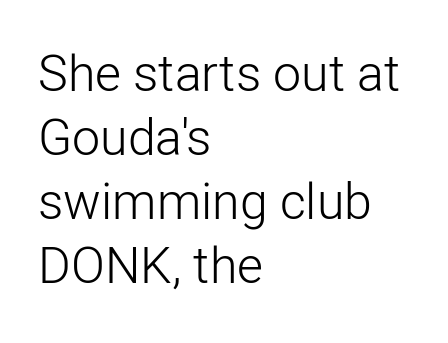
{"serif": "no", "italic": "no", "bold": "no", "weight": "light", "width": "normal", "stroke_contrast": "low", "x_height": "medium", "monospaced": "no", "underline": "no", "align": "left", "line_spacing": "normal", "line_spacing_ratio": 1.28, "letter_spacing": "normal", "letter_spacing_em": 0.0, "glyph_px": 50}
